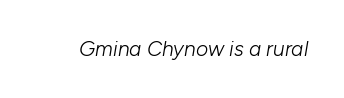
{"italic": "yes", "lean": "right", "slant_degrees": 10, "bold": "no", "underline": "no", "letter_spacing": "normal", "letter_spacing_em": 0.0, "glyph_px": 21}
